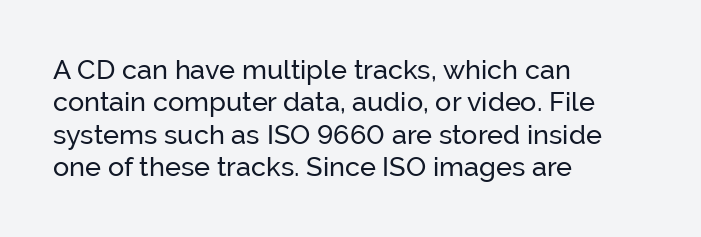
Designer's note — italics off, roman on. The specimen omits any rule beneath the text block's lines. No extra tracking has been applied to these lines. Each line starts at the same left margin while the right side varies.
